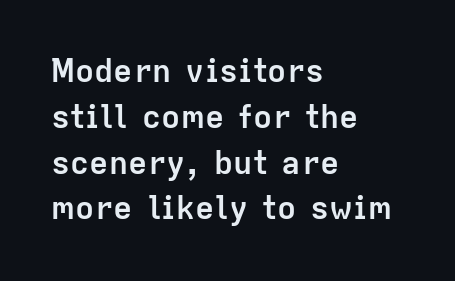
Observe the ordinary spacing: letters are neighbours, not strangers. I'd call this a sans setting — the letters go barefoot. Honestly, the row spacing looks completely unremarkable. Does the copy run flush right? No — it runs flush left.
